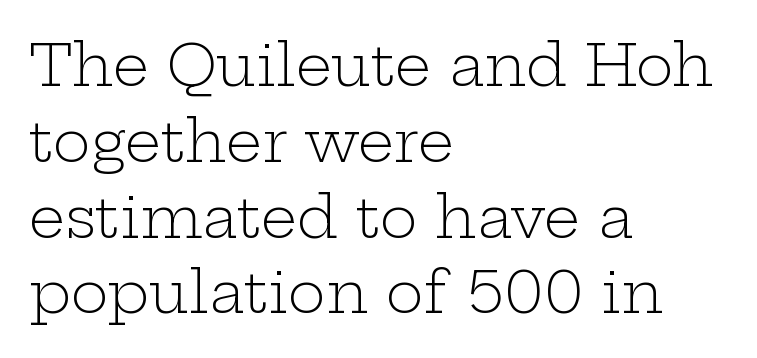
The image shows 57 px light, wide serif type, upright; set left-aligned, normal line spacing (1.33x), normal letter spacing, not underlined; low stroke contrast and a medium x-height.
